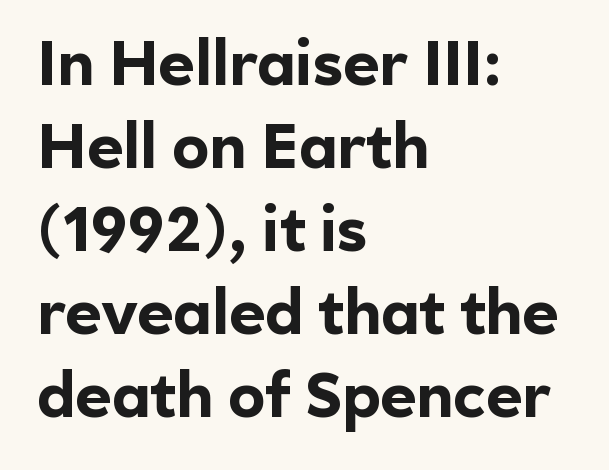
The image shows 62 px bold sans-serif type, upright; set left-aligned, normal line spacing (1.34x), normal letter spacing, not underlined; a medium x-height.
